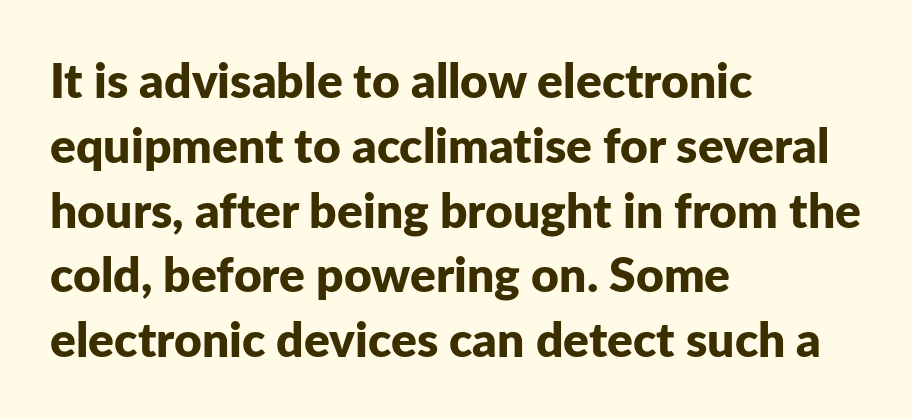
Spacing verdict: proportional, widths tailored to each character. I'd describe the lettering as bold — thick and assertive. Every character sits straight up, as roman type does. Descender tails drop into unmarked territory. Examine the stroke ends and you'll find no serifs.
